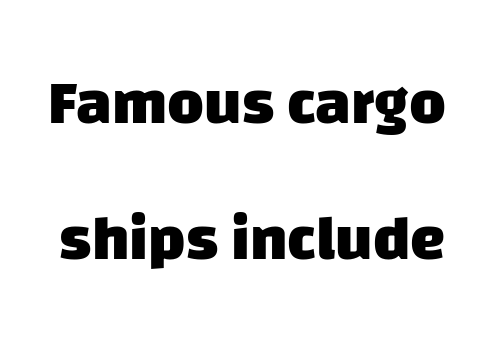
The image shows 63 px heavy sans-serif type; set loose line spacing (2.16x), normal letter spacing, not underlined; low stroke contrast and a large x-height.
